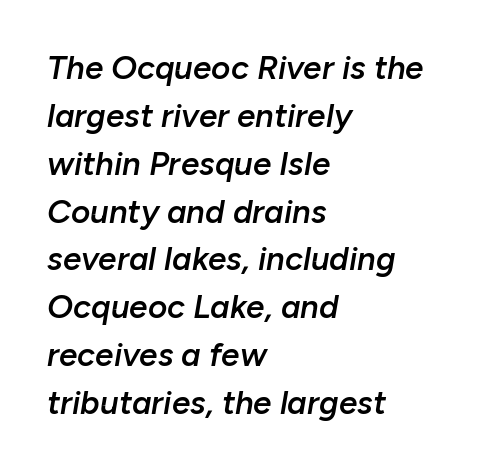
Do the characters align in a grid? No, the font is proportional. In terms of posture, this sample is oblique. This block has exactly the height ordinary leading produces. The letters sit at their default tracking, neither squeezed nor spread. The glyphs have the mass of a demibold cut, below bold. The compositor pushed each line to the left boundary.
